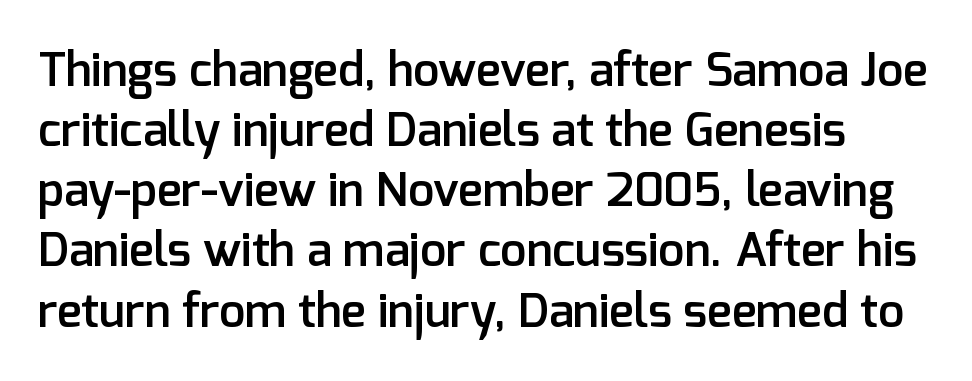
{"serif": "no", "italic": "no", "bold": "semi", "weight": "semibold", "width": "normal", "stroke_contrast": "low", "x_height": "medium", "monospaced": "no", "underline": "no", "line_spacing": "normal", "line_spacing_ratio": 1.28, "letter_spacing": "normal", "letter_spacing_em": 0.0, "glyph_px": 47}
